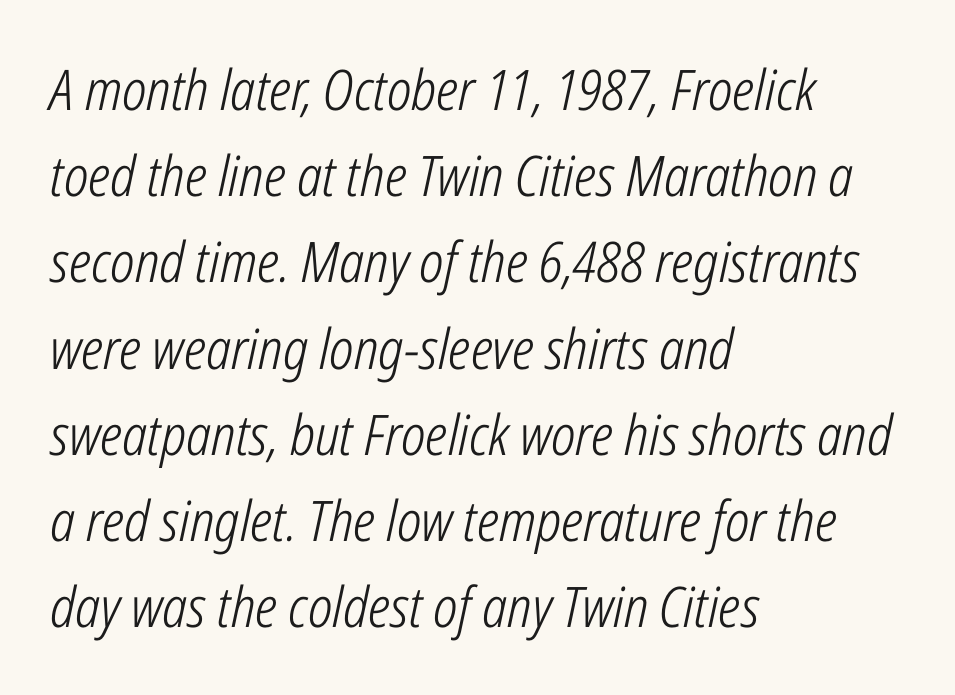
The space beneath each line is pristine and unruled. It's the slanting kind of type. Caption: standard tracking, unaltered. Line spacing here is normal. Is this a heavy cut? Hardly; it is regular or lighter.
